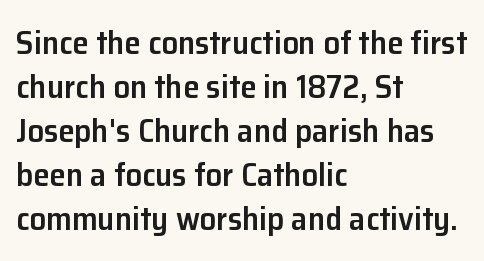
{"serif": "no", "italic": "no", "bold": "semi", "weight": "semibold", "width": "normal", "stroke_contrast": "low", "x_height": "medium", "monospaced": "no", "underline": "no", "align": "left", "line_spacing": "normal", "line_spacing_ratio": 1.33, "letter_spacing": "normal", "letter_spacing_em": 0.0, "glyph_px": 33}
